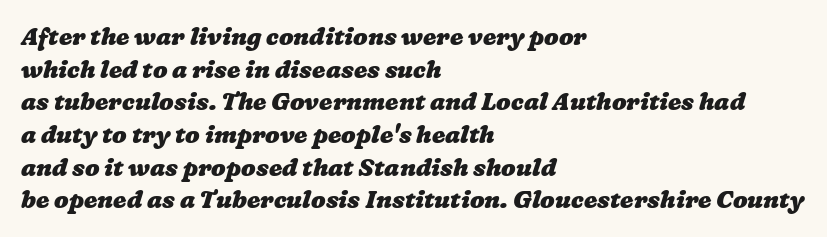
Q: Is the text bold? A: Yes.
Q: Is the text underlined? A: No.
Q: How is the paragraph aligned? A: Left-aligned.
Q: Is the spacing between letters normal or unusually wide? A: Normal.
Q: Is the spacing between lines tight, normal or loose? A: Normal.
